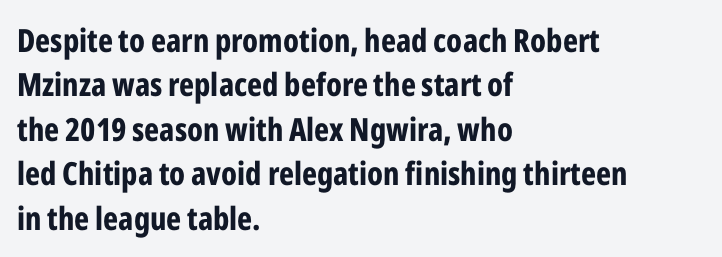
{"serif": "no", "italic": "no", "bold": "yes", "weight": "bold", "width": "condensed", "stroke_contrast": "low", "x_height": "medium", "monospaced": "no", "underline": "no", "align": "left", "line_spacing": "normal", "line_spacing_ratio": 1.39, "letter_spacing": "normal", "letter_spacing_em": 0.0, "glyph_px": 32}
